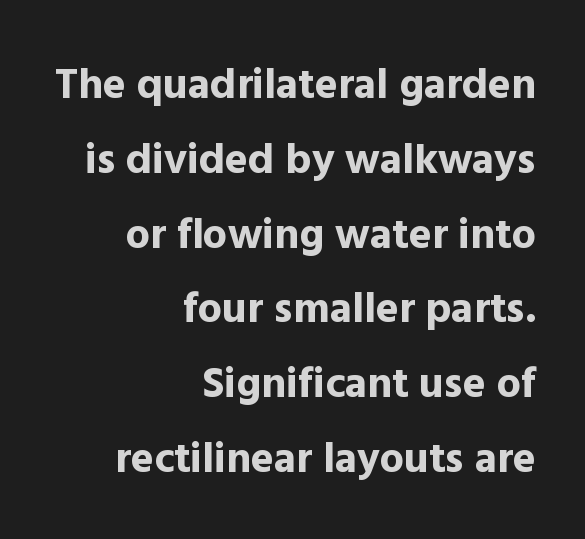
The type sits square on the baseline with zero lean. Bare-footed words on every line. The face used here is proportionally spaced, like ordinary book or web type. How heavy is the stroke? Heavy — this is a bold. Short and long lines alike share a common ending point at right. Here the glyphs are tracked normally, forming tight word shapes.
